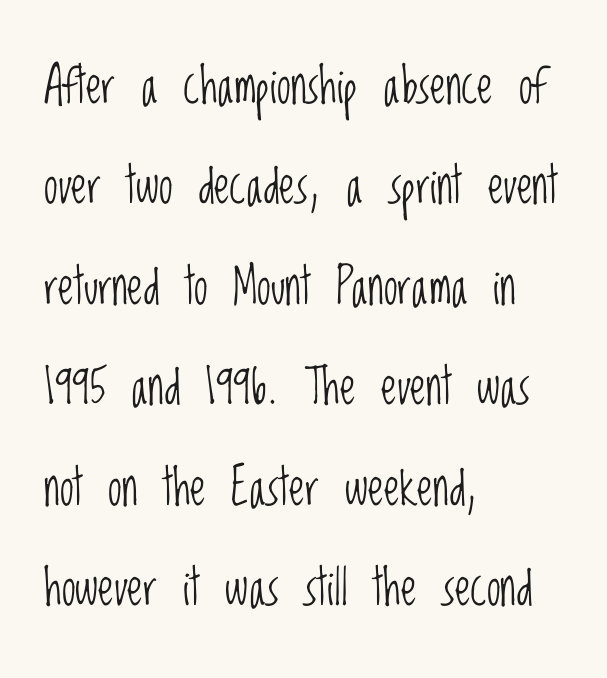
{"serif": "no", "italic": "no", "bold": "no", "weight": "light", "width": "condensed", "stroke_contrast": "low", "x_height": "large", "monospaced": "no", "underline": "no", "align": "left", "line_spacing": "loose", "line_spacing_ratio": 2.01, "letter_spacing": "normal", "letter_spacing_em": 0.0, "glyph_px": 50}
